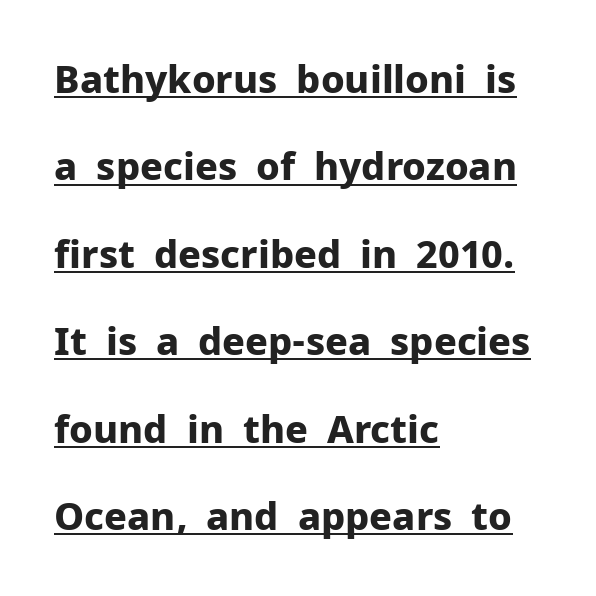
Q: Is the text bold? A: Yes.
Q: Is the text italic (slanted)? A: No, it is upright.
Q: Is the typeface a serif or a sans-serif typeface? A: Sans-serif.
Q: Is the text underlined? A: Yes.
Q: How is the paragraph aligned? A: Left-aligned.
Q: Is the spacing between letters normal or unusually wide? A: Normal.
Q: Is the spacing between lines tight, normal or loose? A: Loose.
Q: Width (condensed, normal, or wide)? A: Normal.
Q: Stroke contrast? A: Low.
Q: x-height? A: Medium.
Q: Monospaced? A: No.
